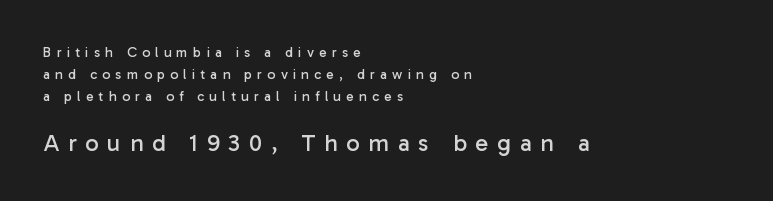
{"italic": "no", "bold": "no", "underline": "no", "align": "left", "line_spacing": "normal", "line_spacing_ratio": 1.56, "letter_spacing": "wide", "letter_spacing_em": 0.37, "larger_block": "second", "size_ratio": 1.71, "glyph_px": 24}
